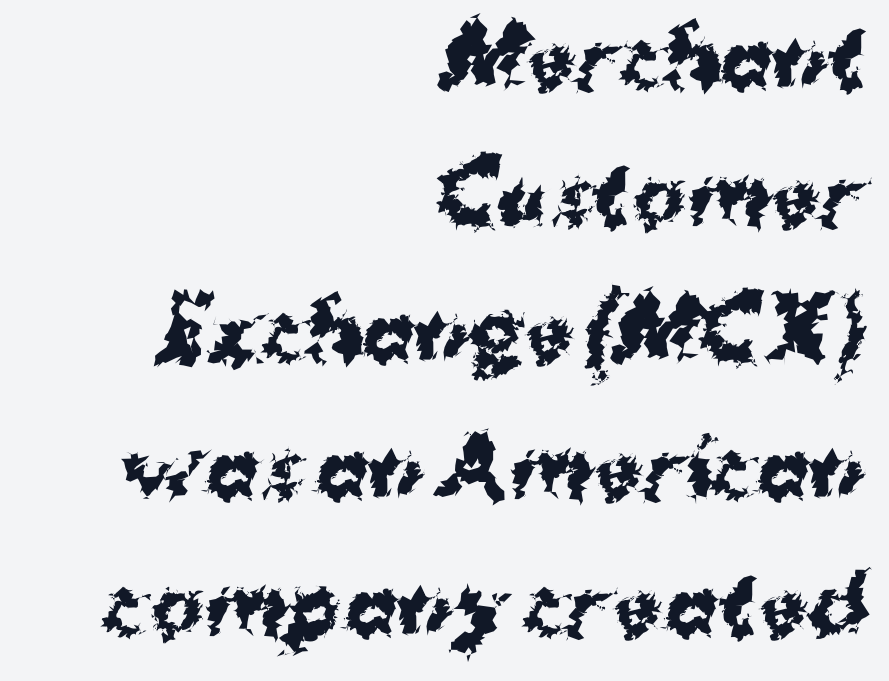
Q: Is the text bold? A: Yes.
Q: Is the text italic (slanted)? A: Yes.
Q: Is the typeface a serif or a sans-serif typeface? A: Sans-serif.
Q: Is the text underlined? A: No.
Q: How is the paragraph aligned? A: Right-aligned.
Q: Is the spacing between letters normal or unusually wide? A: Normal.
Q: Width (condensed, normal, or wide)? A: Normal.
Q: Stroke contrast? A: Medium.
Q: x-height? A: Medium.
Q: Monospaced? A: No.
